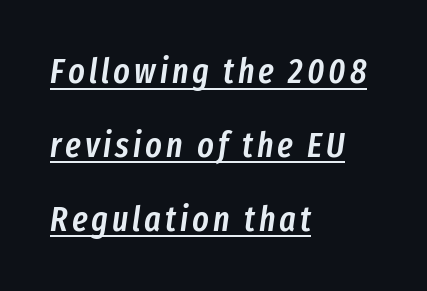
The image shows 35 px semibold, condensed type, italic (leaning right); set left-aligned, loose line spacing (2.11x), underlined; low stroke contrast and a medium x-height.
